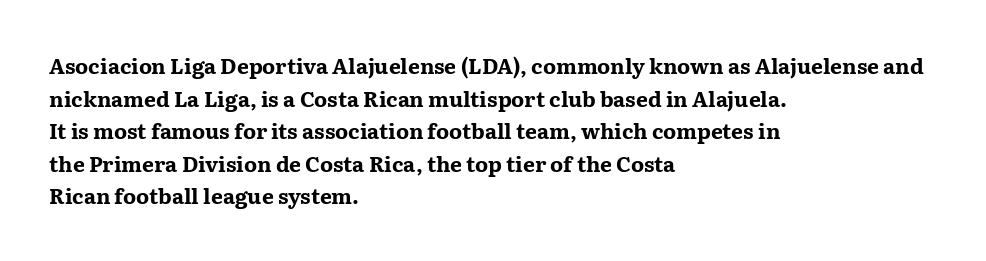
The image shows 21 px bold type, upright; set left-aligned, normal line spacing (1.55x), normal letter spacing, not underlined.
